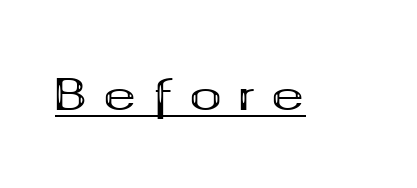
The image shows 44 px bold, wide serif type, upright; set unusually wide letter spacing (+0.37 em), underlined; medium stroke contrast and a medium x-height.
